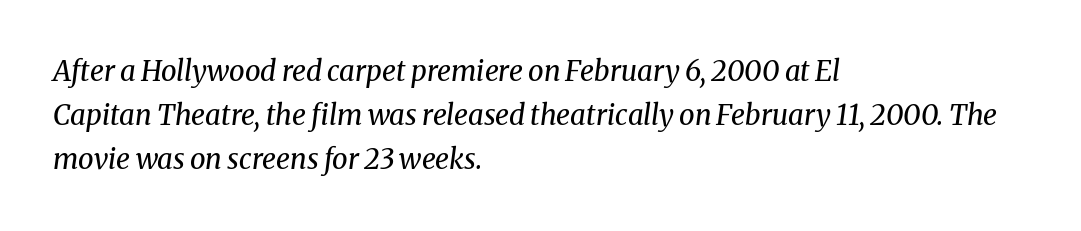
The image shows 28 px regular-weight serif type, italic (leaning right); set left-aligned, normal line spacing (1.58x), normal letter spacing, not underlined; medium stroke contrast and a medium x-height.
